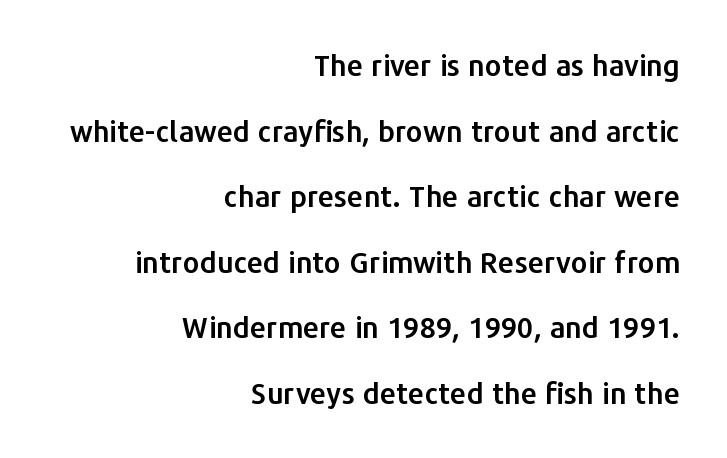
The image shows 29 px sans-serif type, upright; set right-aligned, loose line spacing (2.26x), normal letter spacing, not underlined; low stroke contrast and a medium x-height.
